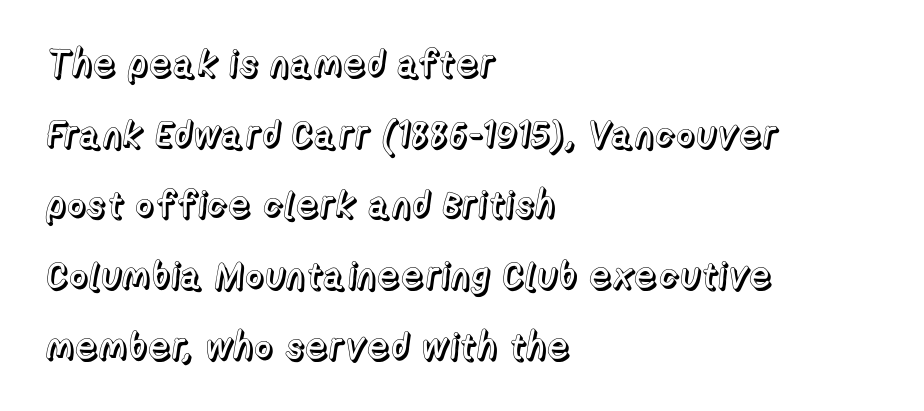
Q: Is the text italic (slanted)? A: Yes.
Q: Is the text underlined? A: No.
Q: How is the paragraph aligned? A: Left-aligned.
Q: Is the spacing between letters normal or unusually wide? A: Normal.
Q: Is the spacing between lines tight, normal or loose? A: Loose.
Q: Width (condensed, normal, or wide)? A: Normal.
Q: x-height? A: Medium.
Q: Monospaced? A: No.
